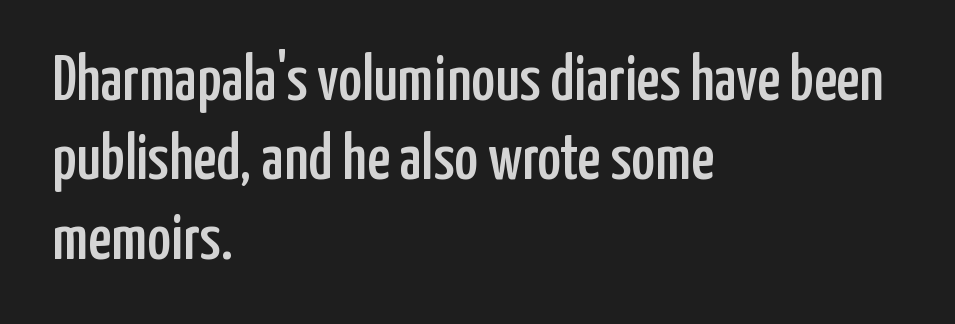
{"serif": "no", "italic": "no", "width": "condensed", "stroke_contrast": "low", "x_height": "medium", "monospaced": "no", "underline": "no", "align": "left", "line_spacing_ratio": 1.24, "letter_spacing": "normal", "letter_spacing_em": 0.0, "glyph_px": 64}
